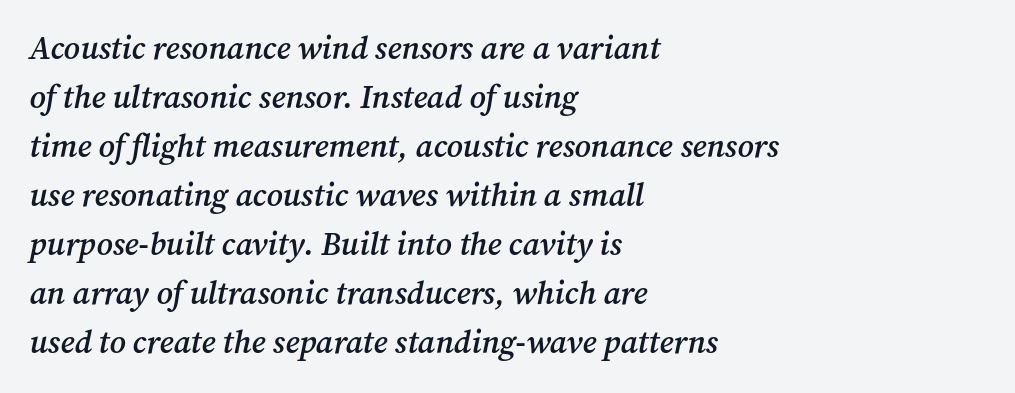
The image shows 32 px semibold serif type, italic (leaning right); set left-aligned, normal line spacing (1.53x), normal letter spacing, not underlined; medium stroke contrast and a medium x-height.
